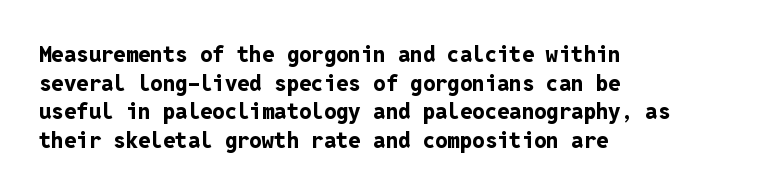
Teacher's note: observe the even left margin — that is flush-left alignment. You can tell it's not italic because the verticals are truly vertical. Words float on clear page, feet unadorned. The letterforms sit shoulder to shoulder at normal distance.
